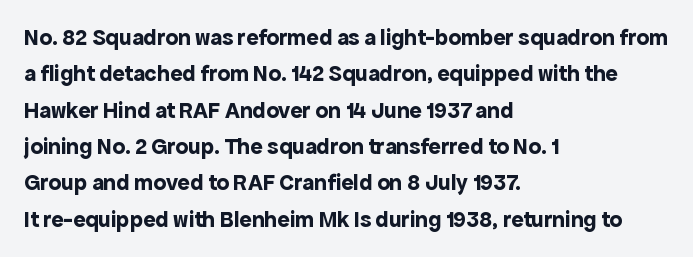
The image shows 23 px bold type, upright; set left-aligned, normal line spacing (1.58x), normal letter spacing, not underlined.
